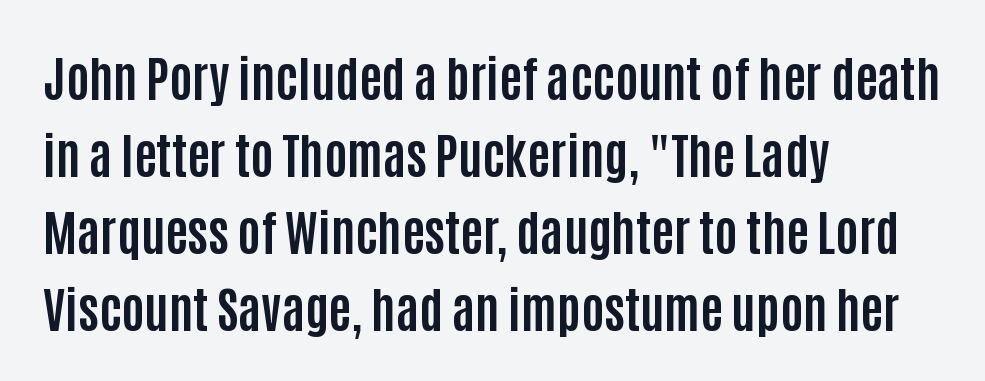
Default kerning and tracking; the words read as compact shapes. Spacing verdict: proportional, widths tailored to each character. This rendering employs a face without finishing strokes, i.e., a sans-serif. Evenly set lines give the paragraph a standard silhouette. Words float on clear page, feet unadorned. The glyphs have the mass of a bold cut.
